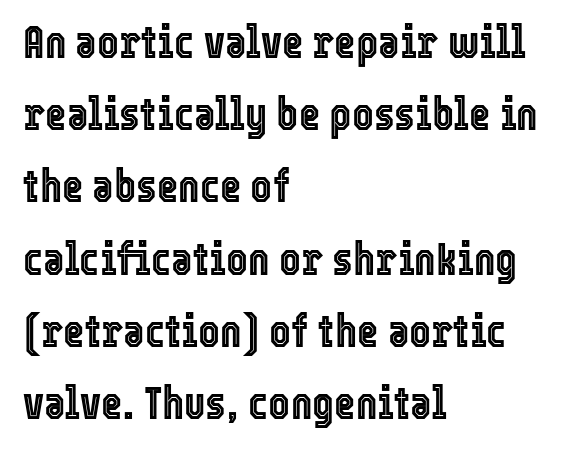
The image shows 46 px condensed type, upright; set left-aligned, normal line spacing (1.57x), normal letter spacing, not underlined; a medium x-height.
